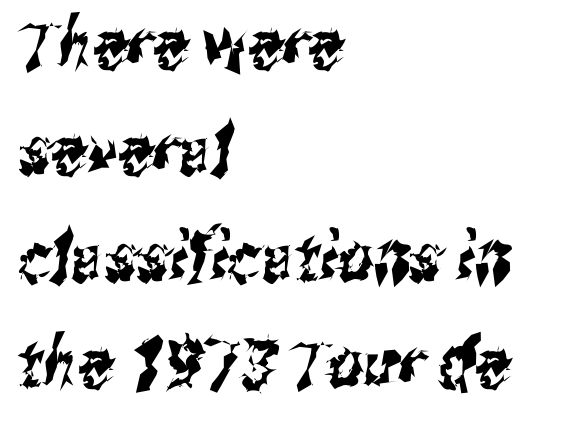
{"serif": "no", "width": "condensed", "stroke_contrast": "medium", "x_height": "medium", "monospaced": "no", "underline": "no", "align": "left", "line_spacing": "normal", "line_spacing_ratio": 1.54, "letter_spacing": "normal", "letter_spacing_em": 0.0, "glyph_px": 69}
